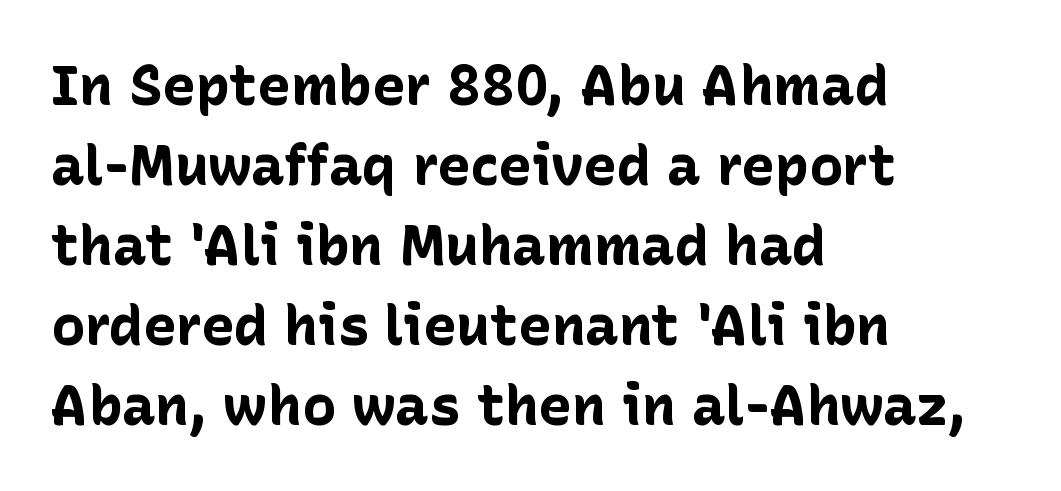
Q: Is the text bold? A: Yes.
Q: Is the text italic (slanted)? A: No, it is upright.
Q: Is the typeface a serif or a sans-serif typeface? A: Sans-serif.
Q: Is the text underlined? A: No.
Q: How is the paragraph aligned? A: Left-aligned.
Q: Is the spacing between letters normal or unusually wide? A: Normal.
Q: Is the spacing between lines tight, normal or loose? A: Normal.
Q: Width (condensed, normal, or wide)? A: Normal.
Q: Stroke contrast? A: Low.
Q: x-height? A: Medium.
Q: Monospaced? A: No.
